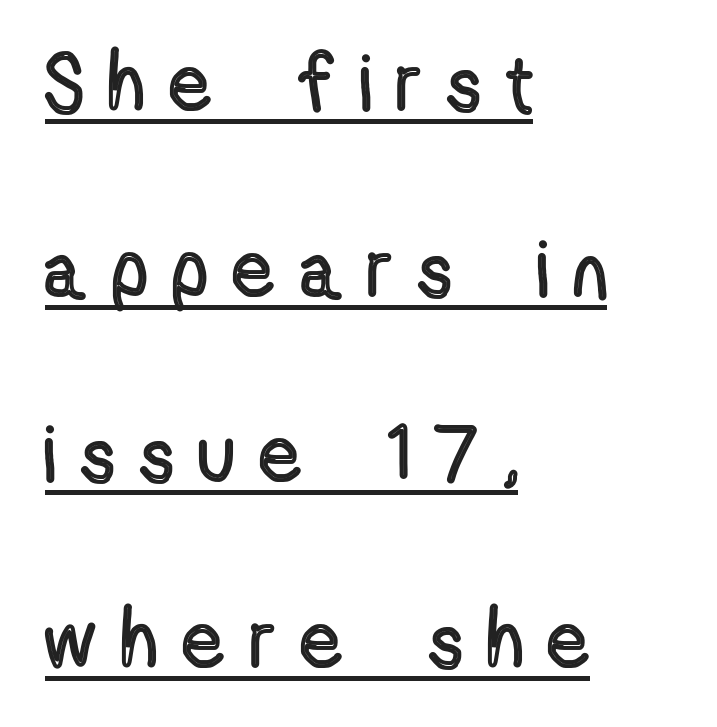
The image shows 79 px condensed type, upright; set left-aligned, loose line spacing (2.35x), unusually wide letter spacing (+0.34 em), underlined; a medium x-height.
